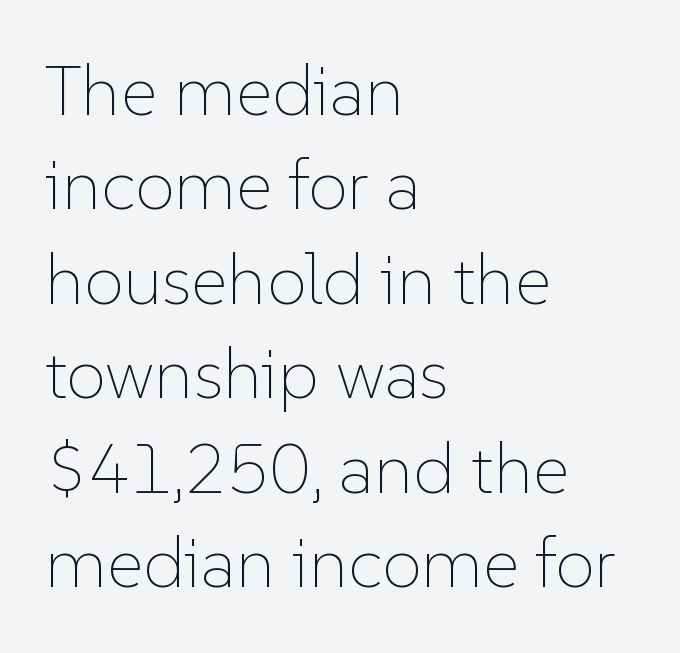
Weight: not bold — regular or lighter. The letters advance in unequal steps, a hallmark of proportional type. Designer's note — italics off, roman on. These lines stack with their left ends in a neat column. Check the space under the baseline: it is left empty. The face used here is rendered with its standard letterfit.
